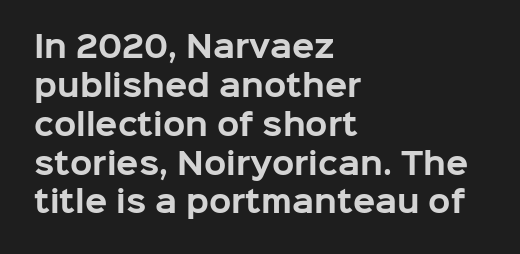
The image shows 29 px bold sans-serif type, upright; set left-aligned, normal line spacing (1.34x), normal letter spacing, not underlined; low stroke contrast and a medium x-height.
